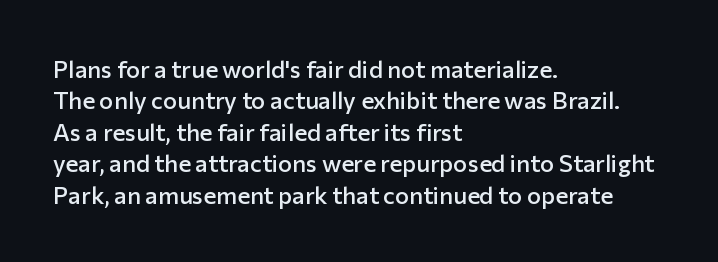
{"italic": "no", "bold": "semi", "underline": "no", "align": "left", "line_spacing": "normal", "line_spacing_ratio": 1.31, "letter_spacing": "normal", "letter_spacing_em": 0.0, "glyph_px": 24}
